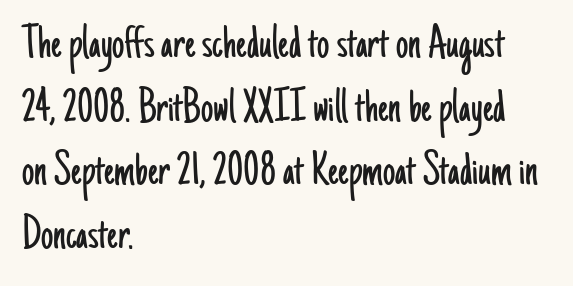
Unmarked baselines from the first word to the last. This is roman type, the default non-slanted kind. Interline gaps are of average width in this sample. The rendering uses natural spacing where letterforms have individual widths. You can tell from the bare stems that sans-serif type was used.
